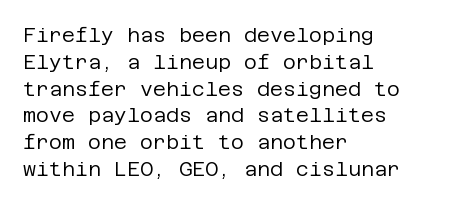
Unlike italic type, these characters show no tilt at all. Honestly, there is no underline to notice here at all. The ragged edge is on the right, which tells us the setting is flush left. Tracking here is standard; glyphs follow each other at the usual distance.
